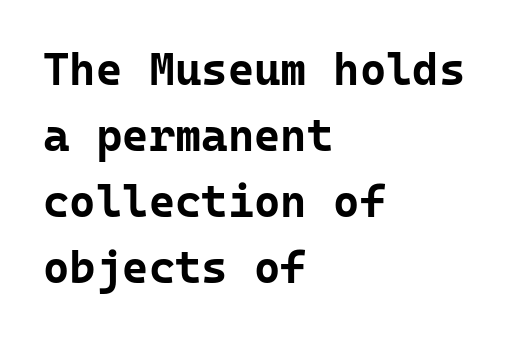
The image shows 45 px bold sans-serif type, upright, monospaced; set left-aligned, normal line spacing (1.47x), normal letter spacing, not underlined; low stroke contrast and a medium x-height.
